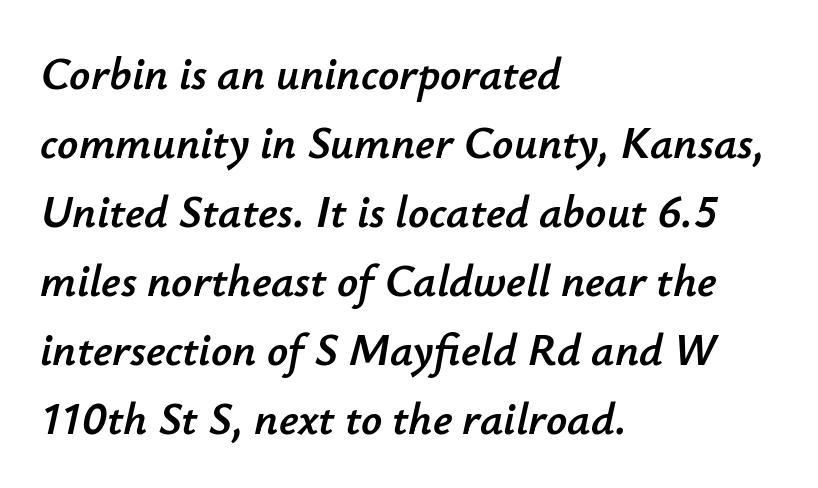
{"italic": "yes", "lean": "right", "slant_degrees": 12, "width": "normal", "stroke_contrast": "low", "x_height": "small", "monospaced": "no", "underline": "no", "align": "left", "line_spacing": "normal", "line_spacing_ratio": 1.5, "letter_spacing": "normal", "letter_spacing_em": 0.0, "glyph_px": 46}
